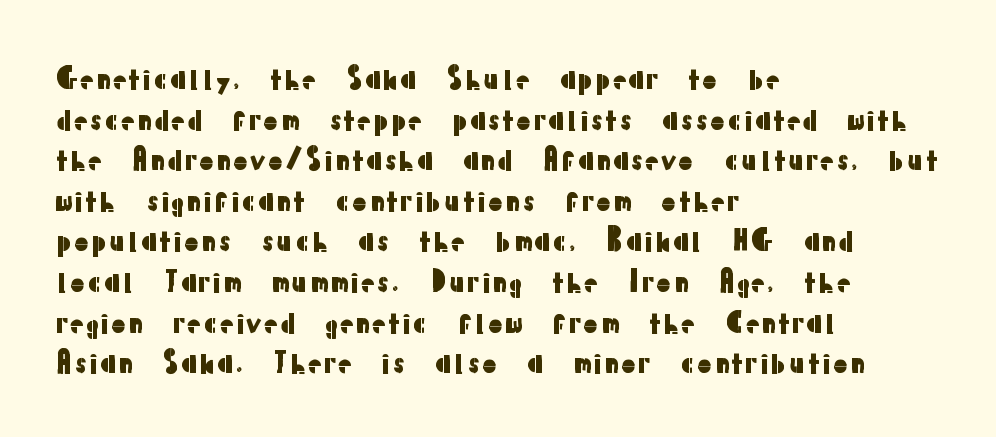
The rendering uses natural spacing where letterforms have individual widths. These lines were composed using upright roman letters. Observe the ordinary spacing: letters are neighbours, not strangers. The block of text has a typical density, with ordinary space between rows. Unlike a traditional serif, this face leaves its strokes unadorned. Honestly, there is no underline to notice here at all.
